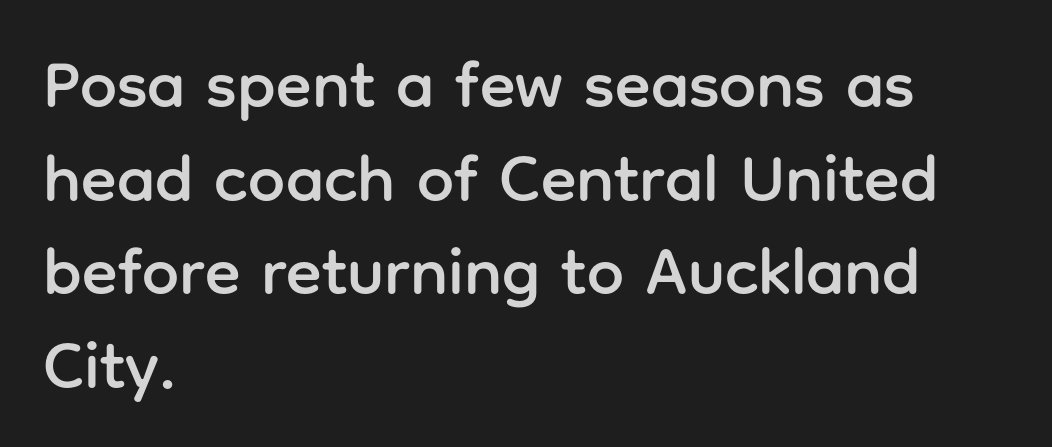
A sans-serif font was chosen for this passage. Characters follow at the spacing the type designer built in. Ascenders rise straight up at ninety degrees. Bare-footed words on every line. This sample is left-justified, so line endings fall wherever the words run out. A normal amount of white space separates one row of letters from the next.
